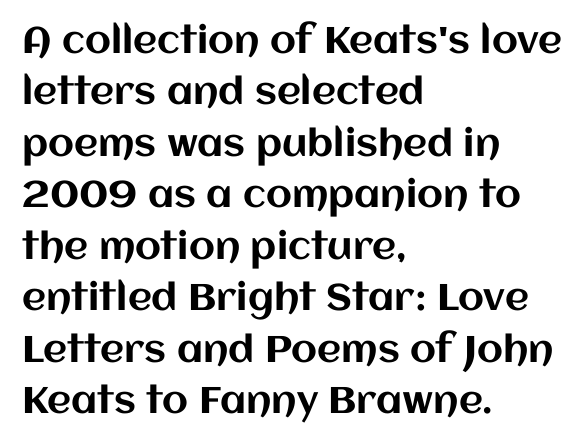
What's the leading like? Ordinary, nothing unusual. Lines of text with bare space underneath. Think of a printed novel: that variable character pitch is what you see here. Characters follow at the spacing the type designer built in. The paragraph shown leans on its left margin. If you drew a line through each stem, it would be perfectly vertical.
